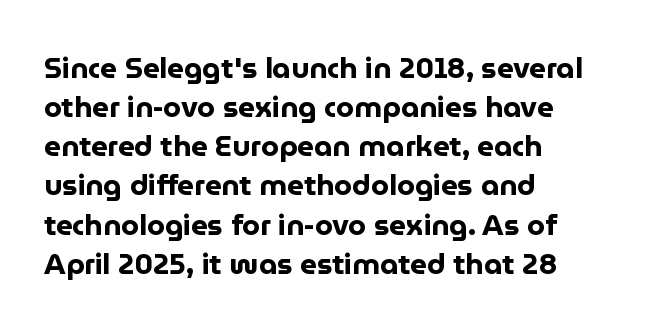
Q: Is the text bold? A: Yes.
Q: Is the text italic (slanted)? A: No, it is upright.
Q: Is the typeface a serif or a sans-serif typeface? A: Sans-serif.
Q: Is the text underlined? A: No.
Q: How is the paragraph aligned? A: Left-aligned.
Q: Is the spacing between letters normal or unusually wide? A: Normal.
Q: Is the spacing between lines tight, normal or loose? A: Normal.
Q: Width (condensed, normal, or wide)? A: Normal.
Q: Stroke contrast? A: Low.
Q: x-height? A: Medium.
Q: Monospaced? A: No.
